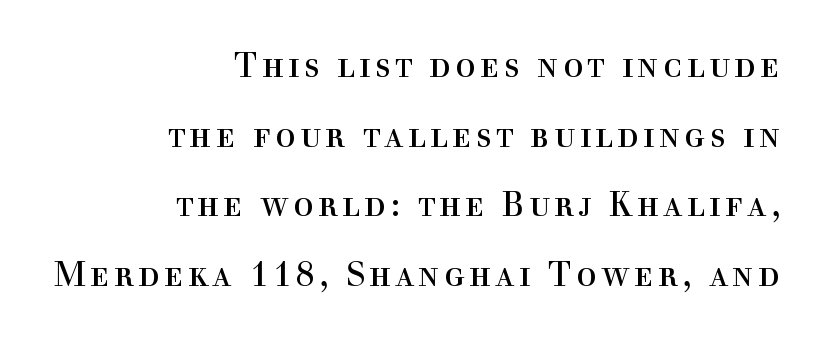
{"serif": "yes", "italic": "no", "bold": "no", "weight": "regular", "width": "normal", "x_height": "medium", "monospaced": "no", "underline": "no", "align": "right", "line_spacing": "loose", "line_spacing_ratio": 2.05, "glyph_px": 34}
